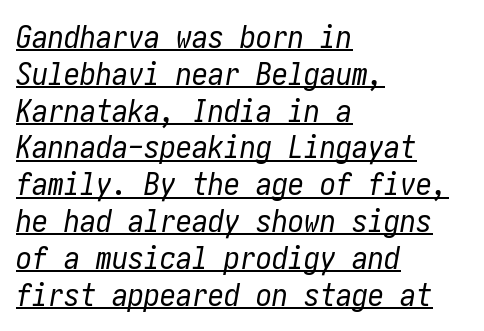
Q: Is the text bold? A: No.
Q: Is the text italic (slanted)? A: Yes, it leans right by about 10 degrees.
Q: Is the text underlined? A: Yes.
Q: How is the paragraph aligned? A: Left-aligned.
Q: Is the spacing between letters normal or unusually wide? A: Normal.
Q: Is the spacing between lines tight, normal or loose? A: Tight.
Q: Width (condensed, normal, or wide)? A: Condensed.
Q: Stroke contrast? A: Low.
Q: x-height? A: Medium.
